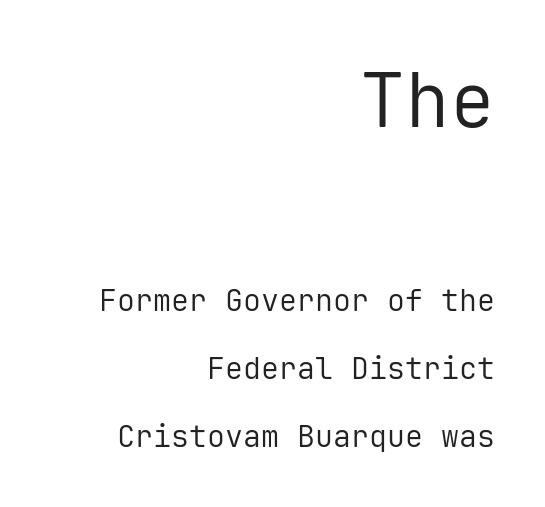
No italicization has been applied; the sample stays upright. The letters in the upper block stand taller than those in the block below. These lines stack with their right ends in a neat column. Look at the tracking — it's just the regular setting, nothing added. Compared with a typical body face, this is equally light or lighter still.
